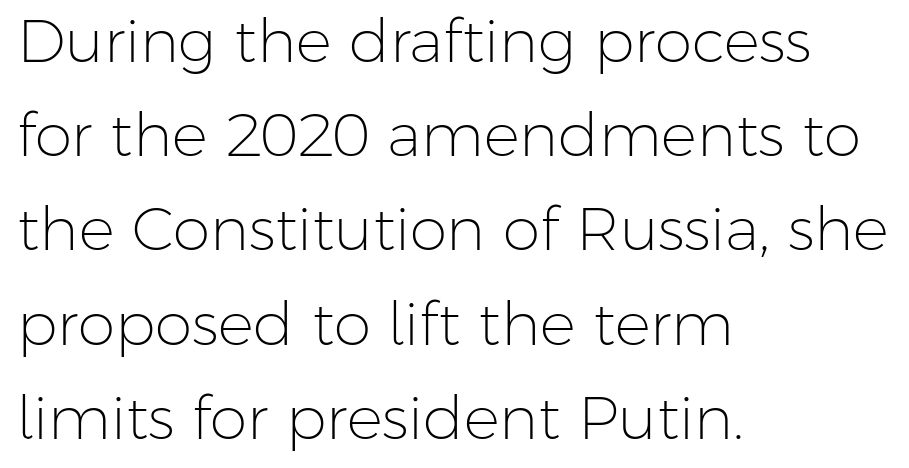
{"serif": "no", "italic": "no", "bold": "no", "weight": "light", "width": "normal", "stroke_contrast": "low", "x_height": "medium", "monospaced": "no", "underline": "no", "align": "left", "line_spacing": "normal", "line_spacing_ratio": 1.57, "letter_spacing": "normal", "letter_spacing_em": 0.0, "glyph_px": 60}
